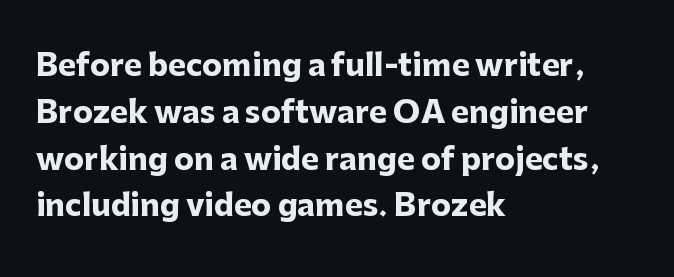
Summary of vertical rhythm: regular, with standard interline spacing. A roman cut, with each character standing at attention. A typesetter would label this face a sans. The baseline area is clear.
